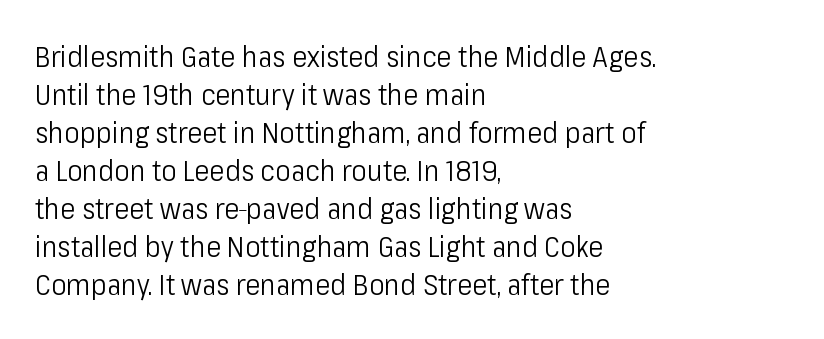
The image shows 29 px light, condensed sans-serif type, upright; set left-aligned, normal line spacing (1.31x), normal letter spacing, not underlined; low stroke contrast and a medium x-height.
